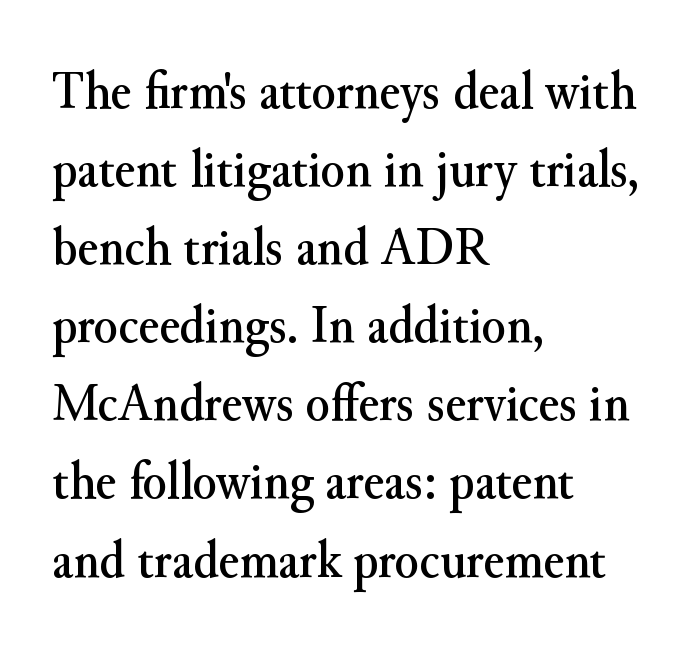
Q: Is the text italic (slanted)? A: No, it is upright.
Q: Is the typeface a serif or a sans-serif typeface? A: Serif.
Q: Is the text underlined? A: No.
Q: How is the paragraph aligned? A: Left-aligned.
Q: Is the spacing between letters normal or unusually wide? A: Normal.
Q: Is the spacing between lines tight, normal or loose? A: Normal.
Q: Width (condensed, normal, or wide)? A: Normal.
Q: Stroke contrast? A: Medium.
Q: x-height? A: Small.
Q: Monospaced? A: No.
